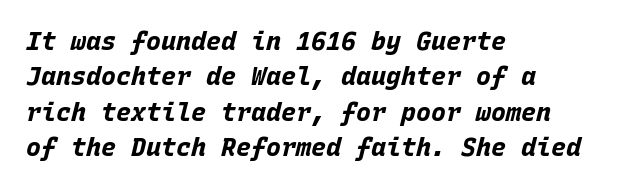
Glyph-to-glyph distance matches everyday printed text. Is the block centered? No — it sits flush against the left margin. This sample uses an oblique cut, with every glyph tilted off the vertical. Heft: maximum for text — a bold. The specimen omits any rule beneath the text block's lines. A typesetter would call this leading conventional body-copy spacing.
